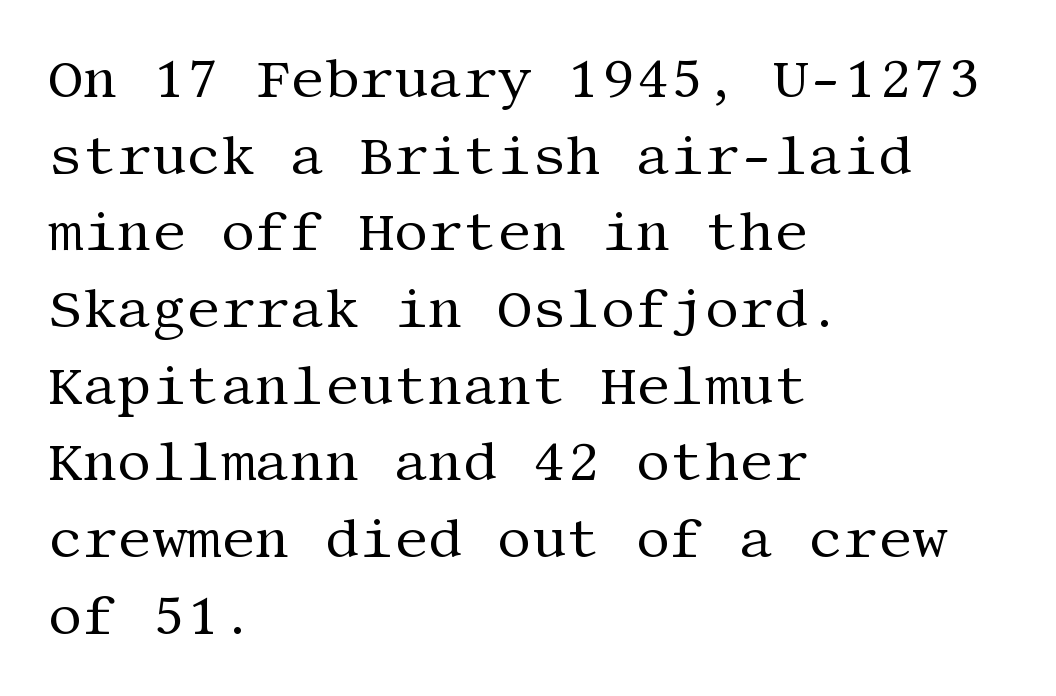
{"serif": "yes", "italic": "no", "bold": "no", "weight": "regular", "width": "normal", "stroke_contrast": "medium", "x_height": "large", "underline": "no", "align": "left", "line_spacing": "normal", "line_spacing_ratio": 1.42, "letter_spacing": "normal", "letter_spacing_em": 0.0, "glyph_px": 54}
